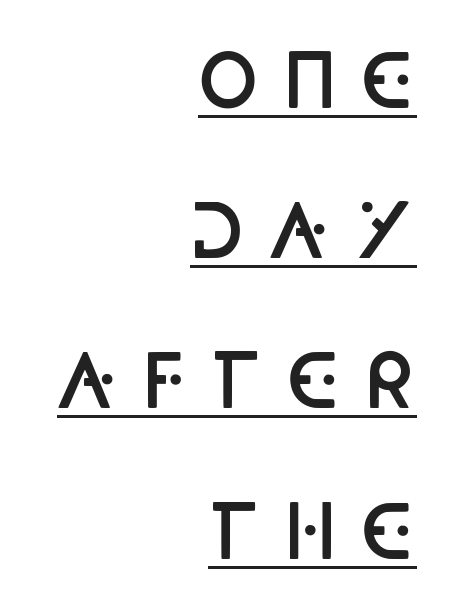
The vertical gap from one line to the next is large. Quick note: underline on. What kind of face is this? One without serifs — a sans. The font's upright variant was chosen for this text. Loose tracking; the words dissolve into strings of separated letters. Horizontal alignment here is rightward, an uncommon choice for prose.
